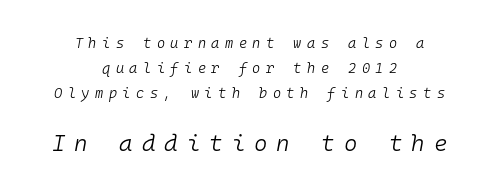
Q: Is the text bold? A: No.
Q: Is the text italic (slanted)? A: Yes, it leans right by about 10 degrees.
Q: Is the text underlined? A: No.
Q: How is the paragraph aligned? A: Centered.
Q: Is the spacing between letters normal or unusually wide? A: Unusually wide.
Q: Which block of text is set in a larger size, the first (top) or the second (bottom)? A: The second (bottom) one.
